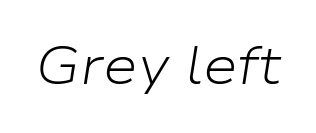
The image shows 53 px light, wide type, italic (leaning right); set normal letter spacing, not underlined; low stroke contrast and a medium x-height.
